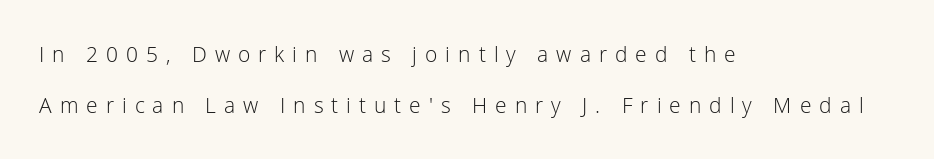
Q: Is the text bold? A: No.
Q: Is the text italic (slanted)? A: No, it is upright.
Q: Is the text underlined? A: No.
Q: How is the paragraph aligned? A: Left-aligned.
Q: Is the spacing between letters normal or unusually wide? A: Unusually wide.
Q: Is the spacing between lines tight, normal or loose? A: Loose.
